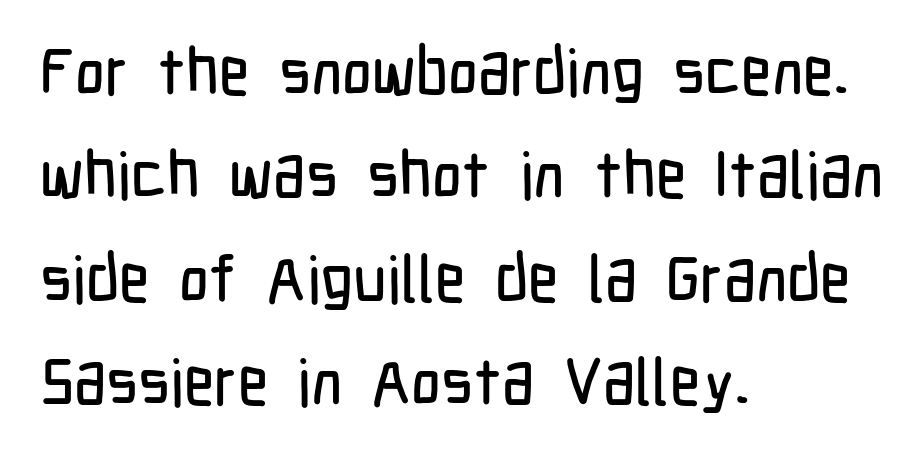
Q: Is the text italic (slanted)? A: No, it is upright.
Q: Is the typeface a serif or a sans-serif typeface? A: Sans-serif.
Q: Is the text underlined? A: No.
Q: How is the paragraph aligned? A: Left-aligned.
Q: Is the spacing between letters normal or unusually wide? A: Normal.
Q: Is the spacing between lines tight, normal or loose? A: Normal.
Q: Width (condensed, normal, or wide)? A: Condensed.
Q: Stroke contrast? A: Low.
Q: x-height? A: Medium.
Q: Monospaced? A: No.
